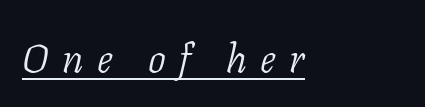
{"serif": "yes", "italic": "yes", "lean": "right", "slant_degrees": 11, "bold": "no", "weight": "light", "width": "normal", "stroke_contrast": "low", "x_height": "medium", "monospaced": "no", "underline": "yes", "align": "left", "letter_spacing": "wide", "letter_spacing_em": 0.34, "glyph_px": 40}
